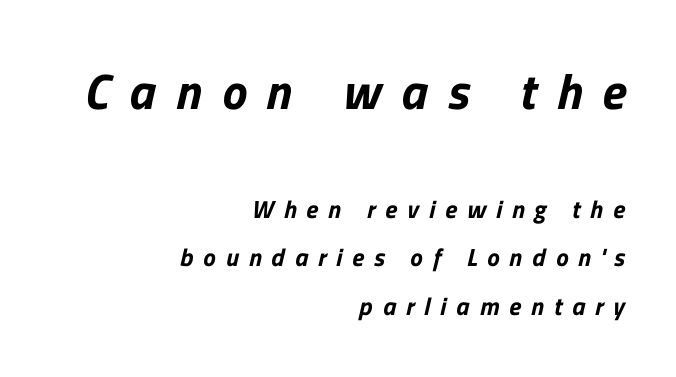
Varying glyph widths throughout — classic text-font behaviour. The foot of each line stays bare and open. Typographically, this falls in the sans-serif category. The setting favours the right margin, as signatures and pull-quotes sometimes do. One glance says open: line gaps are wider than usual.
